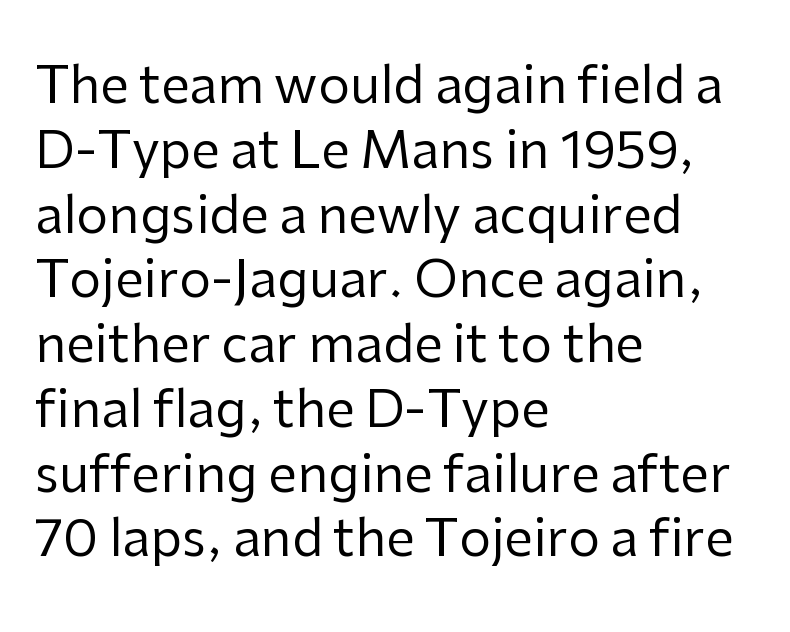
{"serif": "no", "italic": "no", "bold": "no", "weight": "regular", "width": "normal", "stroke_contrast": "low", "x_height": "medium", "monospaced": "no", "underline": "no", "align": "left", "line_spacing": "normal", "line_spacing_ratio": 1.27, "letter_spacing": "normal", "letter_spacing_em": 0.0, "glyph_px": 51}
